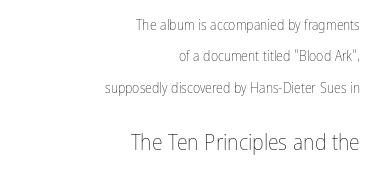
Is the letter spacing exaggerated? No — it looks like the ordinary default. Italic? Not at all — the glyphs are vertical. These two chunks differ in scale, with the bottom chunk taking the larger measure. These lines stand farther apart than default settings would place them. The letterforms sit at book weight or below. Which margin do the lines hug? The right one — the left edge is uneven.
